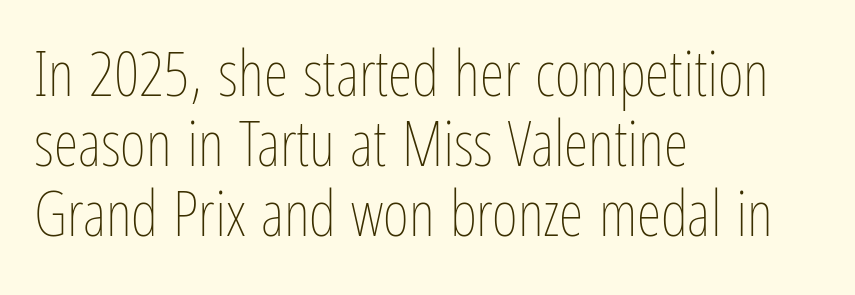
Q: Is the text bold? A: No.
Q: Is the text italic (slanted)? A: No, it is upright.
Q: Is the text underlined? A: No.
Q: How is the paragraph aligned? A: Left-aligned.
Q: Is the spacing between letters normal or unusually wide? A: Normal.
Q: Is the spacing between lines tight, normal or loose? A: Tight.
Q: Width (condensed, normal, or wide)? A: Condensed.
Q: Stroke contrast? A: Low.
Q: x-height? A: Medium.
Q: Monospaced? A: No.
